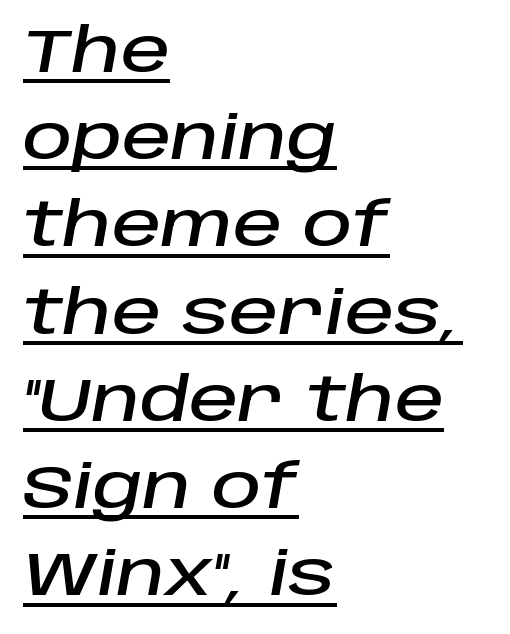
In terms of posture, this sample is oblique. A typesetter would call this leading conventional body-copy spacing. Alignment: flush left. The rendering uses natural spacing where letterforms have individual widths. What decoration does the sample have? An underline. The tracking reads as untouched default to a designer's eye.
